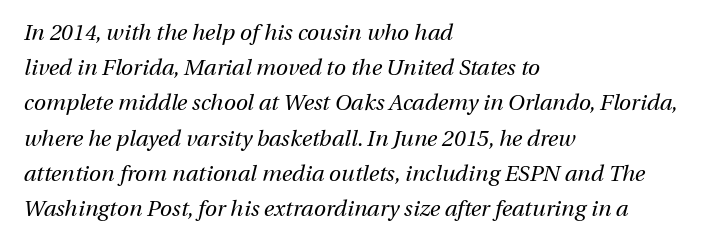
The image shows 22 px text type, italic (leaning right); set left-aligned, normal line spacing (1.6x), normal letter spacing, not underlined.
